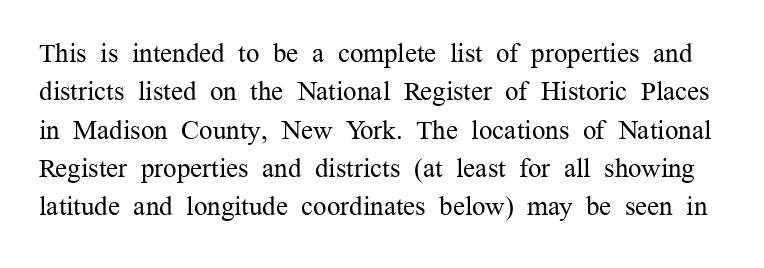
A quiet, ordinary-to-light weight characterises the typeface. No extra tracking has been applied to these lines. The string is rendered with underlining switched off. In terms of posture, this sample is upright.
